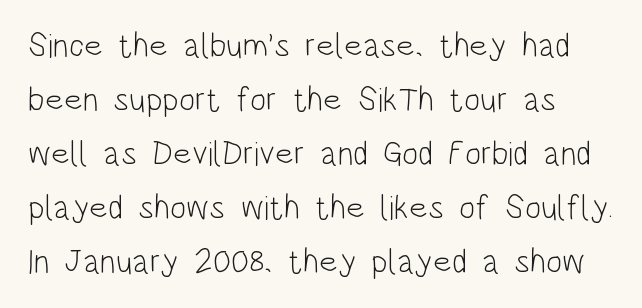
The image shows 34 px light, condensed sans-serif type, upright; set normal line spacing (1.59x), normal letter spacing, not underlined; low stroke contrast and a large x-height.
